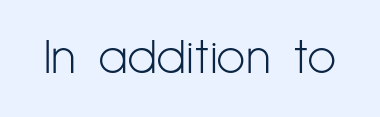
The font sits on the lighter half of the weight spectrum, regular included. Proportional: the letters do not fall into vertical columns. The axis of the letterforms is exactly vertical. Is this a sans? Yes — the strokes have no serifs. The type is set solid horizontally, with unmodified tracking. A bare baseline throughout the passage.
